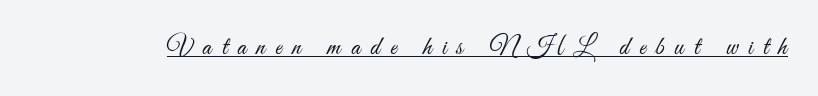
Q: Is the text bold? A: No.
Q: Is the text italic (slanted)? A: Yes.
Q: Is the text underlined? A: Yes.
Q: Is the spacing between letters normal or unusually wide? A: Unusually wide.
